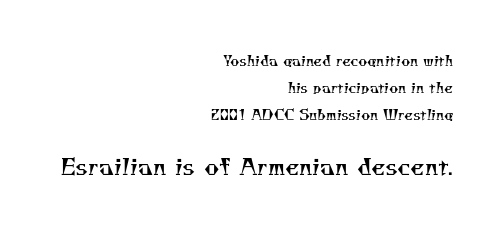
The image shows 23 px text type; set right-aligned, loose line spacing (1.92x), normal letter spacing, not underlined; the second (bottom) block is 1.64x larger.
